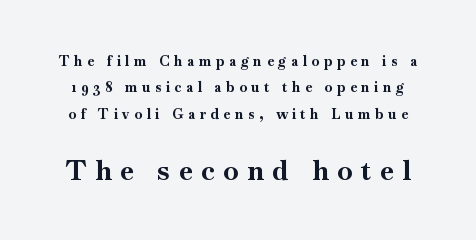
{"italic": "no", "bold": "yes", "underline": "no", "line_spacing_ratio": 1.88, "letter_spacing": "wide", "letter_spacing_em": 0.33, "larger_block": "second", "size_ratio": 1.93, "glyph_px": 27}
